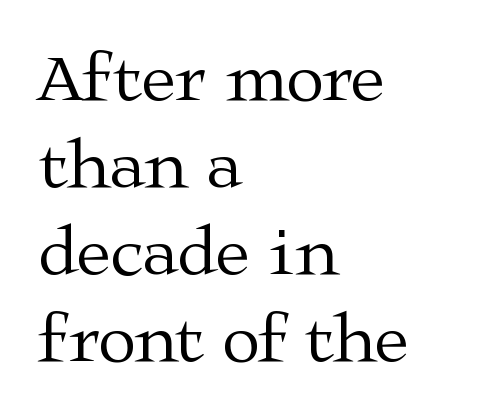
The strokes are not fattened; the text isn't bold. The passage shown has conventional tracking throughout. The rendering uses natural spacing where letterforms have individual widths. Line starts are locked; line ends wander.
